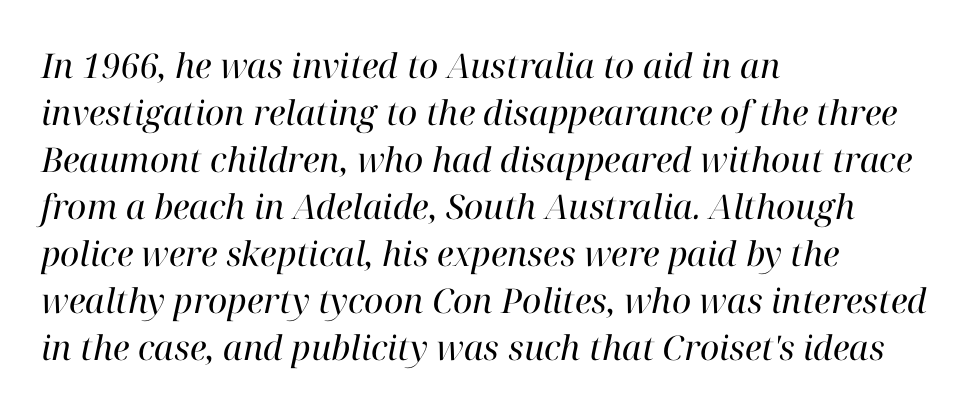
Q: Is the text bold? A: No.
Q: Is the text italic (slanted)? A: Yes, it leans right by about 12 degrees.
Q: Is the typeface a serif or a sans-serif typeface? A: Serif.
Q: Is the text underlined? A: No.
Q: How is the paragraph aligned? A: Left-aligned.
Q: Is the spacing between letters normal or unusually wide? A: Normal.
Q: Is the spacing between lines tight, normal or loose? A: Normal.
Q: Width (condensed, normal, or wide)? A: Normal.
Q: Stroke contrast? A: High.
Q: x-height? A: Medium.
Q: Monospaced? A: No.
